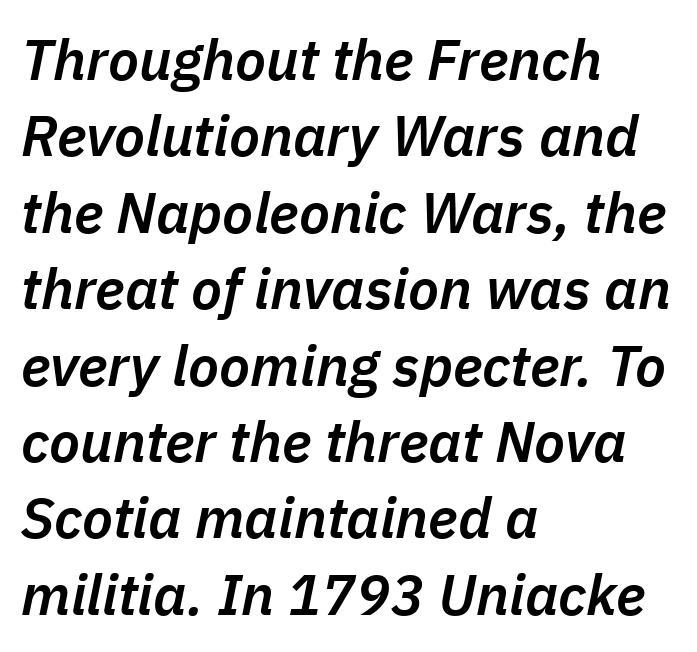
The image shows 57 px semibold type, italic (leaning right); set left-aligned, normal line spacing (1.34x), normal letter spacing, not underlined; low stroke contrast and a medium x-height.
